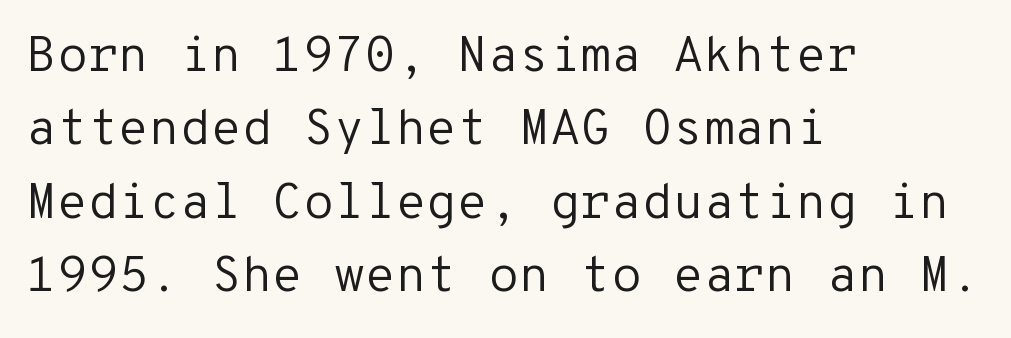
Q: Is the text bold? A: No.
Q: Is the text italic (slanted)? A: No, it is upright.
Q: Is the typeface a serif or a sans-serif typeface? A: Sans-serif.
Q: Is the text underlined? A: No.
Q: How is the paragraph aligned? A: Left-aligned.
Q: Is the spacing between letters normal or unusually wide? A: Normal.
Q: Is the spacing between lines tight, normal or loose? A: Normal.
Q: Width (condensed, normal, or wide)? A: Normal.
Q: Stroke contrast? A: Low.
Q: x-height? A: Medium.
Q: Monospaced? A: Yes.
